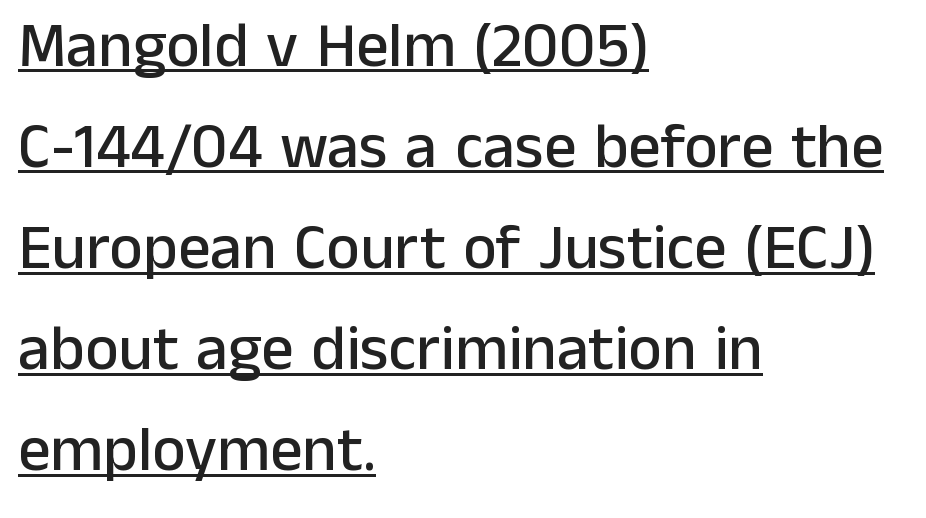
A sans-serif font was chosen for this passage. Posture: vertical. Teacher's note: observe the even left margin — that is flush-left alignment. One glance says typical: line gaps are just what's usual. Spacing between characters is what you'd get straight out of the box.
